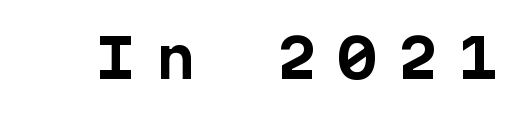
The image shows 53 px bold sans-serif type, upright; set unusually wide letter spacing (+0.39 em), not underlined; low stroke contrast and a medium x-height.
